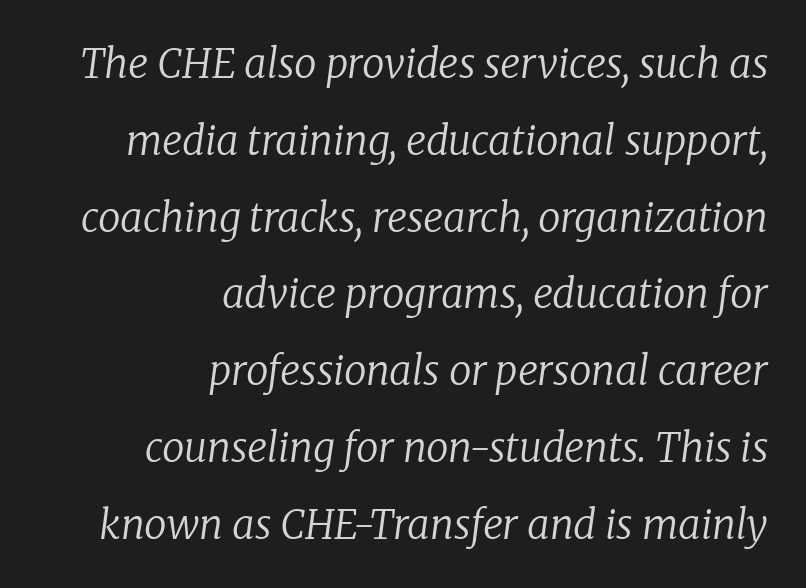
I'd call this a serif setting — the letters wear small feet. The rendering applies a slant to the glyphs. On a weight scale, this lands at 450 or below. The block of text is sparse from top to bottom, with ample space between rows. Do the characters align in a grid? No, the font is proportional. Short note: letters normally spaced.
